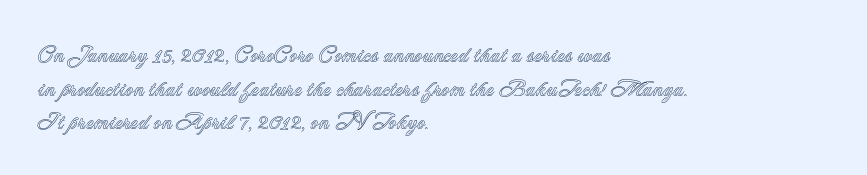
Q: Is the text italic (slanted)? A: Yes.
Q: Is the text underlined? A: No.
Q: How is the paragraph aligned? A: Left-aligned.
Q: Is the spacing between letters normal or unusually wide? A: Normal.
Q: Is the spacing between lines tight, normal or loose? A: Normal.
